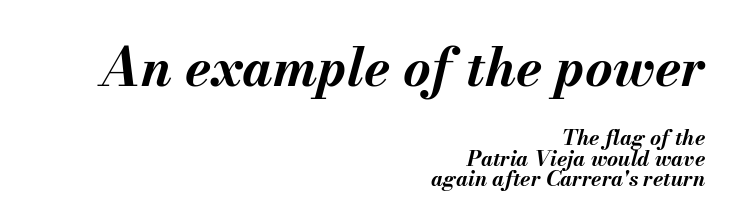
Varying glyph widths throughout — classic text-font behaviour. Just letters on the line, the space beneath them empty. Is the type bold? Yes — the strokes are clearly thick and heavy. The lines are quadded right. Tightly led — the rows are bunched. Does extra space separate the letters? No, they use regular spacing.
